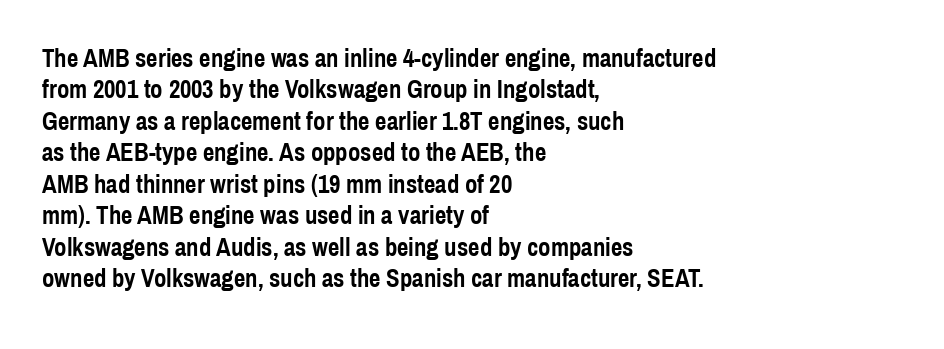
{"italic": "no", "bold": "yes", "underline": "no", "align": "left", "line_spacing": "normal", "line_spacing_ratio": 1.26, "letter_spacing": "normal", "letter_spacing_em": 0.0, "glyph_px": 25}
